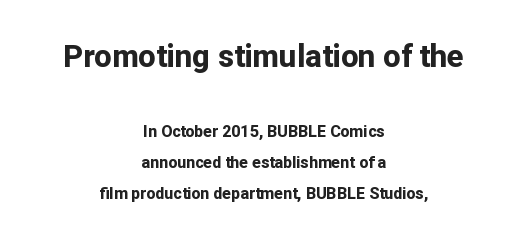
Whoever set this chose breathing room over compactness in the vertical rhythm. Two sizes are in play, and the larger belongs to the first block. The specimen omits any rule beneath the text block's lines. Bold? Absolutely — the strokes are thick and heavy.
